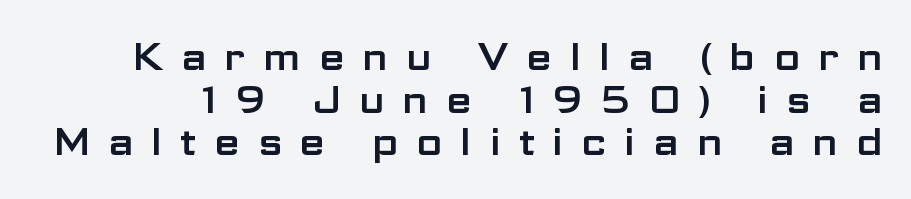
{"serif": "no", "italic": "no", "width": "wide", "stroke_contrast": "low", "x_height": "medium", "monospaced": "no", "underline": "no", "line_spacing": "tight", "line_spacing_ratio": 1.12, "letter_spacing": "wide", "letter_spacing_em": 0.46, "glyph_px": 38}
